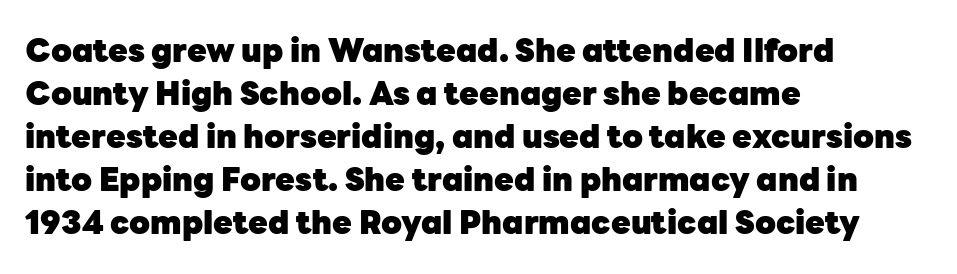
{"serif": "no", "italic": "no", "bold": "yes", "weight": "heavy", "width": "normal", "stroke_contrast": "low", "x_height": "medium", "monospaced": "no", "underline": "no", "align": "left", "line_spacing": "normal", "line_spacing_ratio": 1.34, "letter_spacing": "normal", "letter_spacing_em": 0.0, "glyph_px": 32}
